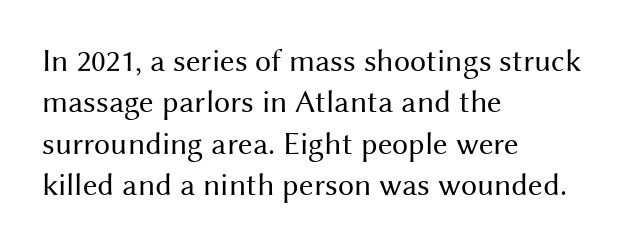
{"serif": "no", "italic": "no", "bold": "no", "weight": "regular", "width": "normal", "stroke_contrast": "medium", "x_height": "medium", "monospaced": "no", "underline": "no", "align": "left", "line_spacing": "normal", "line_spacing_ratio": 1.29, "letter_spacing": "normal", "letter_spacing_em": 0.0, "glyph_px": 32}
